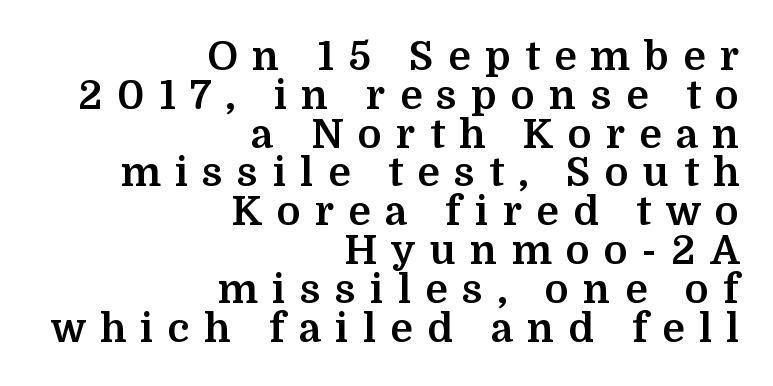
Little horizontal feet cap the strokes, marking this as serif type. Vertically, the passage feels compressed, each row crowding the next. Descender tails drop into unmarked territory. Horizontal alignment here is rightward, an uncommon choice for prose. Posture: upright roman.
